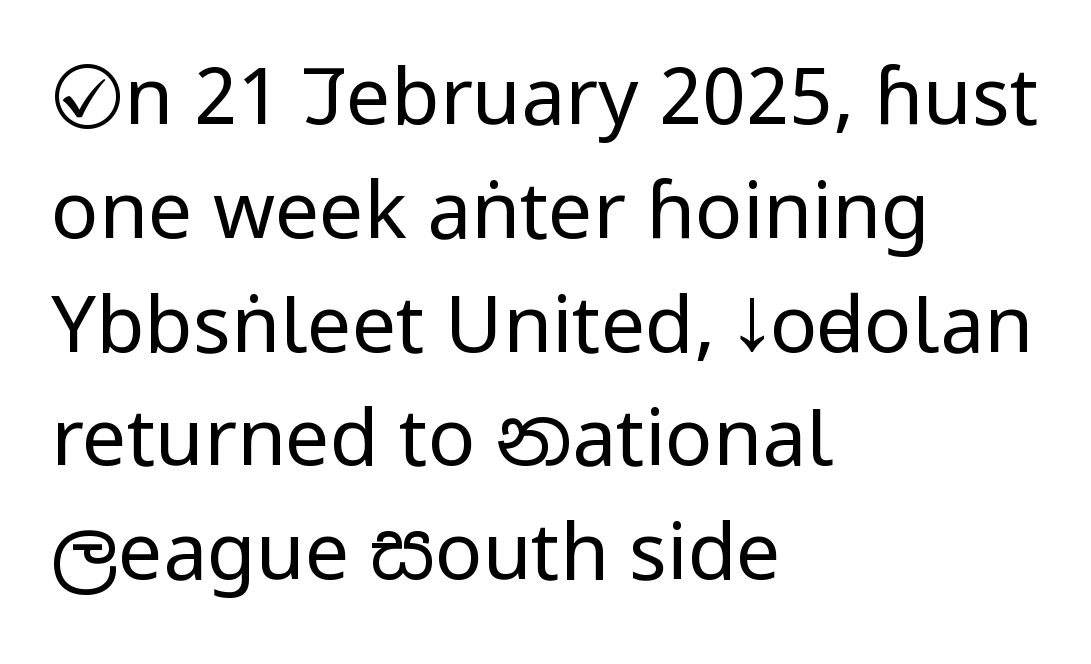
{"serif": "no", "italic": "no", "bold": "no", "weight": "regular", "width": "condensed", "stroke_contrast": "low", "x_height": "large", "monospaced": "no", "underline": "no", "align": "left", "line_spacing": "normal", "line_spacing_ratio": 1.44, "letter_spacing": "normal", "letter_spacing_em": 0.0, "glyph_px": 79}
